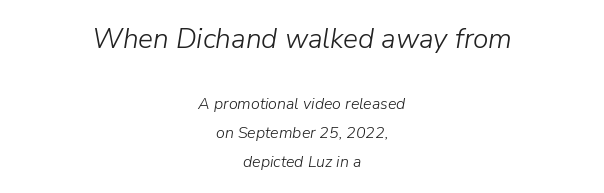
The image shows 28 px light type, italic (leaning right); set centered, line spacing 1.81x, normal letter spacing, not underlined; the first (top) block is 1.75x larger; low stroke contrast and a medium x-height.
